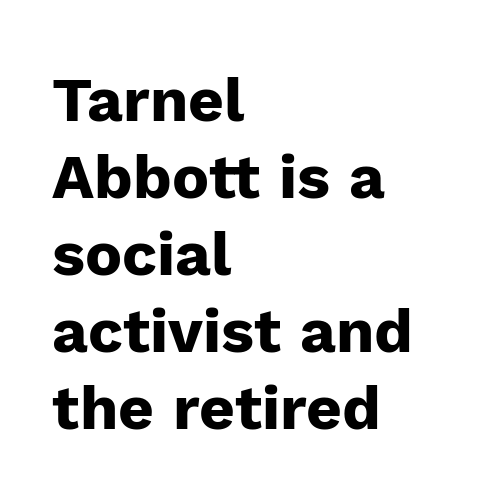
{"serif": "no", "italic": "no", "bold": "yes", "weight": "heavy", "width": "normal", "stroke_contrast": "low", "x_height": "medium", "monospaced": "no", "underline": "no", "align": "left", "line_spacing_ratio": 1.24, "letter_spacing": "normal", "letter_spacing_em": 0.0, "glyph_px": 62}
